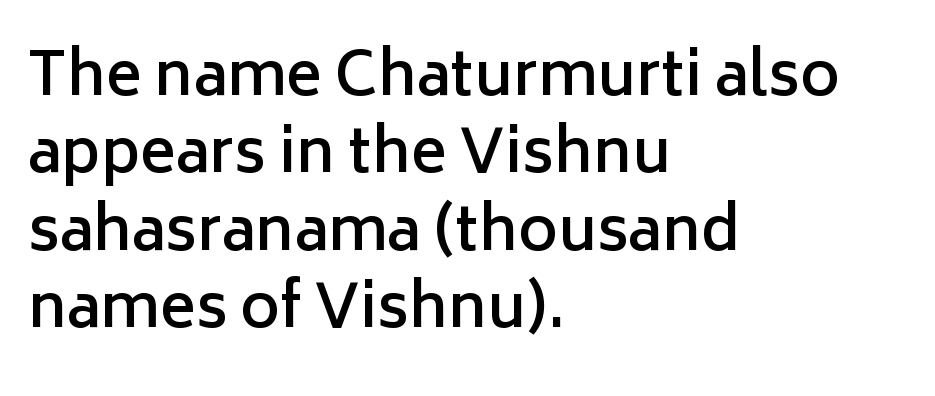
Q: Is the text bold? A: Semi-bold.
Q: Is the text italic (slanted)? A: No, it is upright.
Q: Is the typeface a serif or a sans-serif typeface? A: Sans-serif.
Q: Is the text underlined? A: No.
Q: How is the paragraph aligned? A: Left-aligned.
Q: Is the spacing between letters normal or unusually wide? A: Normal.
Q: Is the spacing between lines tight, normal or loose? A: Normal.
Q: Width (condensed, normal, or wide)? A: Normal.
Q: Stroke contrast? A: Low.
Q: x-height? A: Medium.
Q: Monospaced? A: No.
